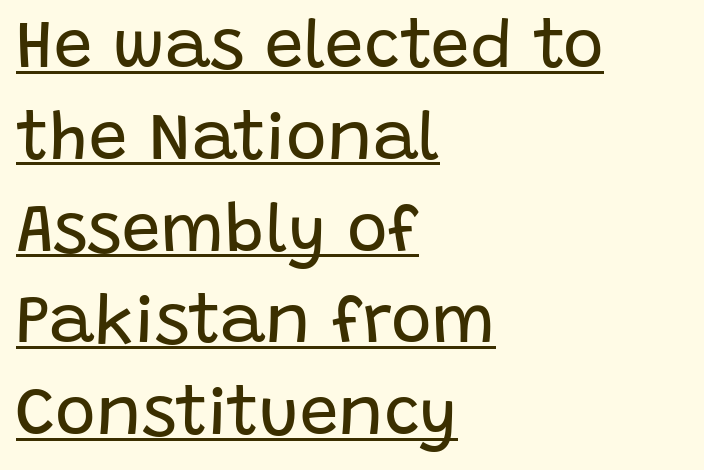
Q: Is the text bold? A: No.
Q: Is the text italic (slanted)? A: No, it is upright.
Q: Is the typeface a serif or a sans-serif typeface? A: Sans-serif.
Q: Is the text underlined? A: Yes.
Q: How is the paragraph aligned? A: Left-aligned.
Q: Is the spacing between letters normal or unusually wide? A: Normal.
Q: Is the spacing between lines tight, normal or loose? A: Normal.
Q: Width (condensed, normal, or wide)? A: Normal.
Q: Stroke contrast? A: Low.
Q: x-height? A: Large.
Q: Monospaced? A: No.
